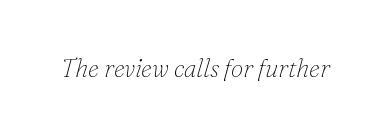
Letter spacing: default. Each stroke keeps to a modest, everyday thickness or less. The passage shown is not underscored anywhere. Italic: yes, the glyphs are oblique.
